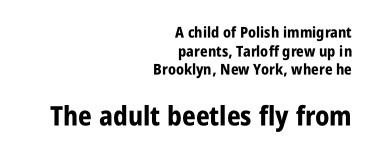
The image shows 27 px bold type, upright; set right-aligned, line spacing 1.24x, normal letter spacing, not underlined; the second (bottom) block is 1.8x larger.
